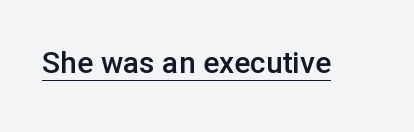
The image shows 30 px semibold sans-serif type, upright; set normal letter spacing, underlined; low stroke contrast and a medium x-height.
